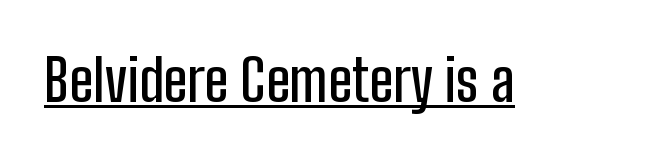
{"serif": "no", "italic": "no", "width": "condensed", "stroke_contrast": "low", "x_height": "medium", "monospaced": "no", "underline": "yes", "letter_spacing": "normal", "letter_spacing_em": 0.0, "glyph_px": 58}
